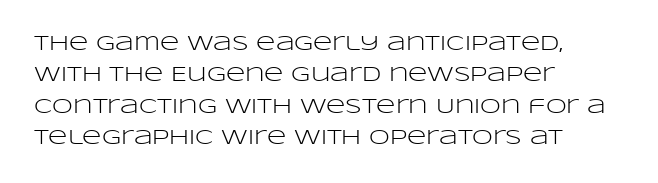
{"italic": "no", "bold": "no", "underline": "no", "align": "left", "line_spacing": "normal", "line_spacing_ratio": 1.49, "letter_spacing": "normal", "letter_spacing_em": 0.0, "glyph_px": 21}
